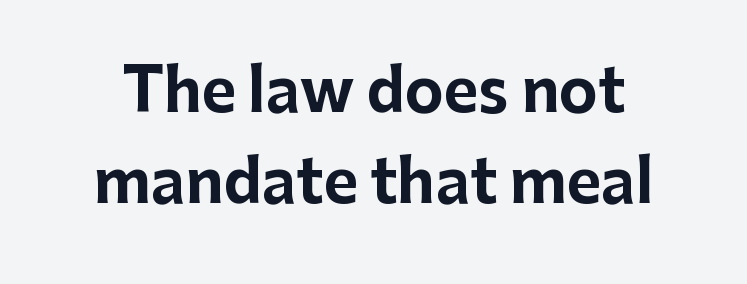
Q: Is the text bold? A: Yes.
Q: Is the text italic (slanted)? A: No, it is upright.
Q: Is the typeface a serif or a sans-serif typeface? A: Sans-serif.
Q: Is the text underlined? A: No.
Q: Is the spacing between letters normal or unusually wide? A: Normal.
Q: Is the spacing between lines tight, normal or loose? A: Normal.
Q: Width (condensed, normal, or wide)? A: Normal.
Q: Stroke contrast? A: Low.
Q: x-height? A: Medium.
Q: Monospaced? A: No.
